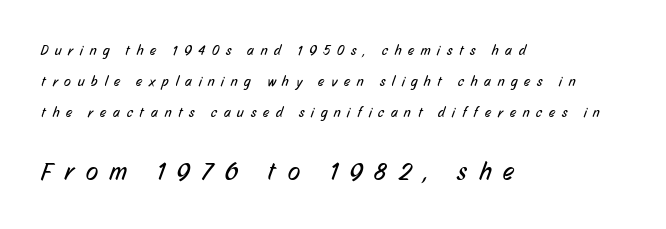
{"bold": "no", "underline": "no", "align": "left", "line_spacing": "loose", "line_spacing_ratio": 2.23, "letter_spacing": "wide", "letter_spacing_em": 0.49, "larger_block": "second", "size_ratio": 1.79, "glyph_px": 25}
